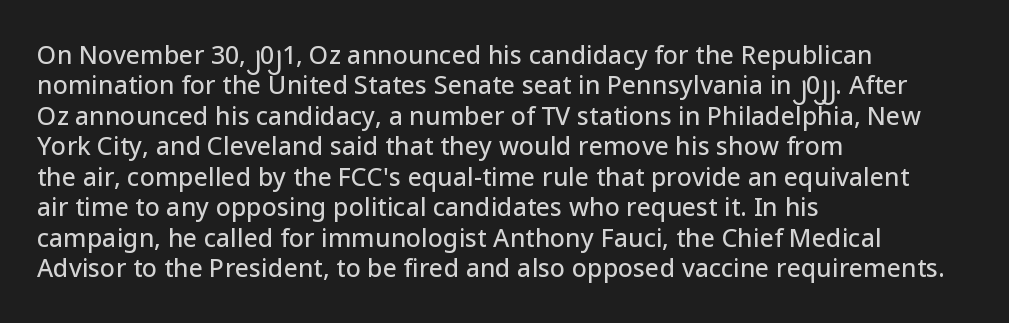
The image shows 25 px text type, upright; set left-aligned, line spacing 1.22x, normal letter spacing, not underlined.
